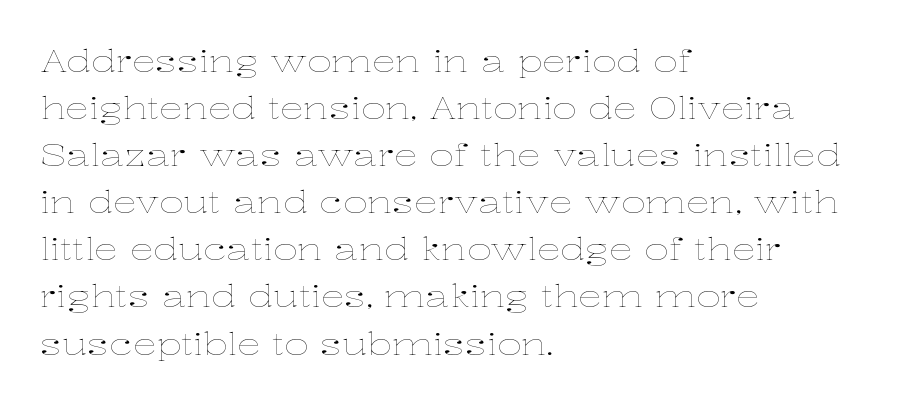
Q: Is the text bold? A: No.
Q: Is the text italic (slanted)? A: No, it is upright.
Q: Is the text underlined? A: No.
Q: How is the paragraph aligned? A: Left-aligned.
Q: Is the spacing between letters normal or unusually wide? A: Normal.
Q: Is the spacing between lines tight, normal or loose? A: Normal.
Q: Width (condensed, normal, or wide)? A: Wide.
Q: Stroke contrast? A: Low.
Q: x-height? A: Medium.
Q: Monospaced? A: No.
